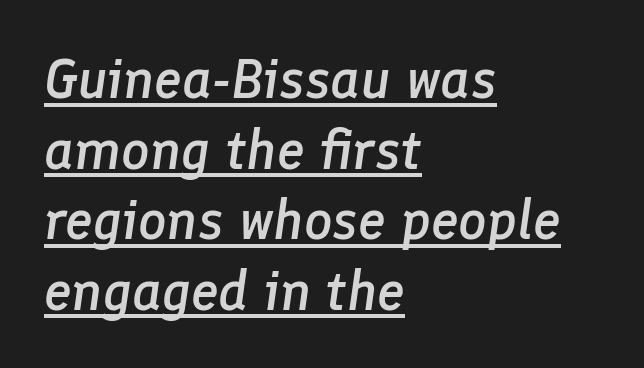
Each line starts at the same left margin while the right side varies. Proportional: the letters do not fall into vertical columns. Quick note: interline space is typical. Inter-character spacing is left at the font's built-in metrics.
